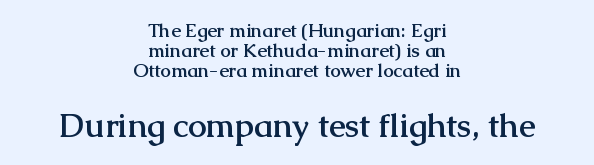
Q: Is the text bold? A: Yes.
Q: Is the text italic (slanted)? A: No, it is upright.
Q: Is the typeface a serif or a sans-serif typeface? A: Serif.
Q: Is the text underlined? A: No.
Q: How is the paragraph aligned? A: Centered.
Q: Is the spacing between letters normal or unusually wide? A: Normal.
Q: Is the spacing between lines tight, normal or loose? A: Tight.
Q: Which block of text is set in a larger size, the first (top) or the second (bottom)? A: The second (bottom) one.
Q: Width (condensed, normal, or wide)? A: Normal.
Q: Stroke contrast? A: Medium.
Q: x-height? A: Medium.
Q: Monospaced? A: No.
